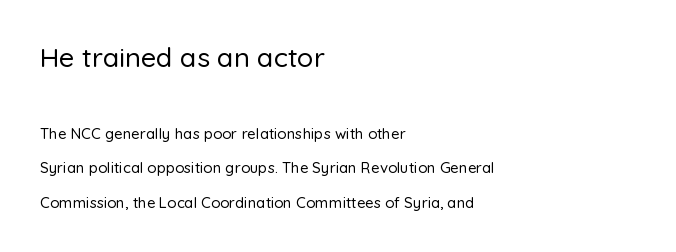
No italicization has been applied; the sample stays upright. Which chunk is bigger? The first one — the top block dwarfs the bottom. One-word summary of the alignment: left. The lines are spread far apart with generous leading. Underline: absent.
